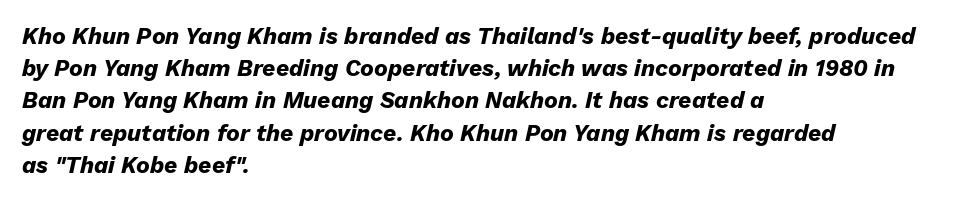
{"italic": "yes", "lean": "right", "slant_degrees": 13, "bold": "yes", "underline": "no", "align": "left", "line_spacing": "normal", "line_spacing_ratio": 1.4, "letter_spacing": "normal", "letter_spacing_em": 0.0, "glyph_px": 23}
